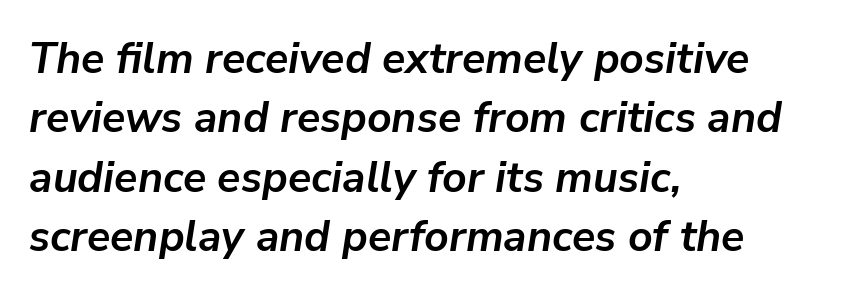
A typesetter would call this zero additional tracking. Successive baselines arrive at the customary interval. As a designer I'd log this as weight 700, bold. Which margin do the lines hug? The left one — the right edge is uneven. You could not count columns in this text — the font is proportionally spaced. This is oblique type, the kind used for emphasis or titles.
